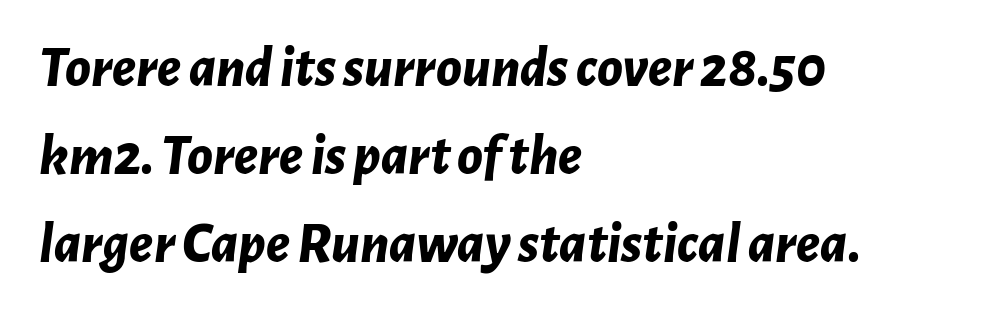
The image shows 58 px bold type, italic (leaning right); set left-aligned, normal line spacing (1.52x), normal letter spacing, not underlined; low stroke contrast and a medium x-height.
